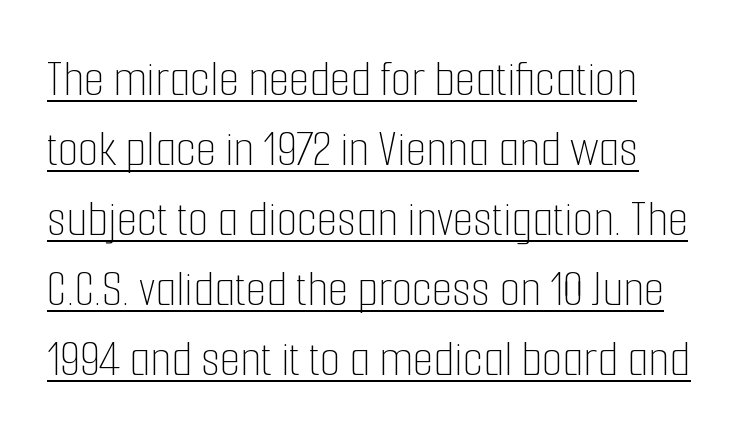
In terms of leading, this rendering sits right in the middle. Think standard paragraph weight, or any step lighter than that. A typesetter would mark this as roman, not italic. In terms of letterspacing, this is plain default setting.
